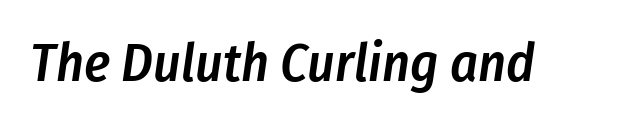
Q: Is the text bold? A: Semi-bold.
Q: Is the text italic (slanted)? A: Yes, it leans right by about 8 degrees.
Q: Is the text underlined? A: No.
Q: Is the spacing between letters normal or unusually wide? A: Normal.
Q: Width (condensed, normal, or wide)? A: Condensed.
Q: Stroke contrast? A: Low.
Q: x-height? A: Medium.
Q: Monospaced? A: No.
